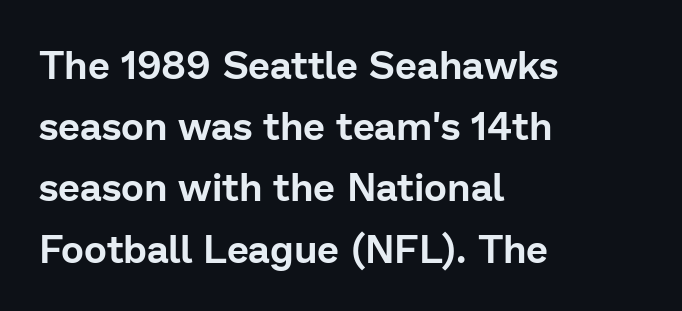
The image shows 39 px sans-serif type, upright; set left-aligned, normal line spacing (1.57x), normal letter spacing, not underlined; low stroke contrast and a medium x-height.
